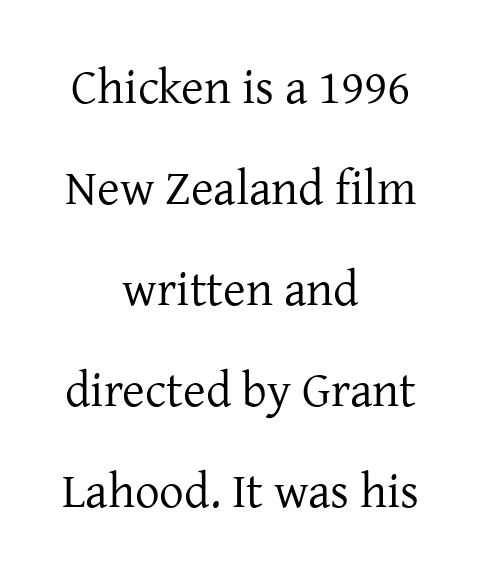
The image shows 49 px regular-weight serif type, upright; set centered, loose line spacing (2.06x), normal letter spacing, not underlined; low stroke contrast and a medium x-height.
